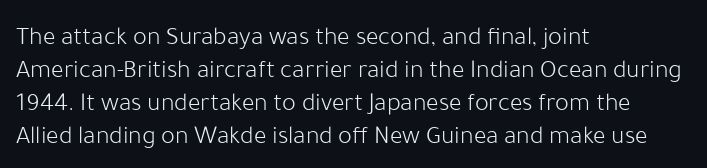
The image shows 26 px text type, upright; set left-aligned, normal line spacing (1.27x), normal letter spacing, not underlined.
